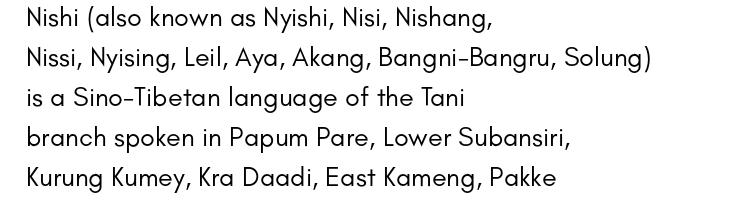
{"italic": "no", "bold": "no", "underline": "no", "align": "left", "line_spacing": "normal", "line_spacing_ratio": 1.48, "letter_spacing": "normal", "letter_spacing_em": 0.0, "glyph_px": 27}
